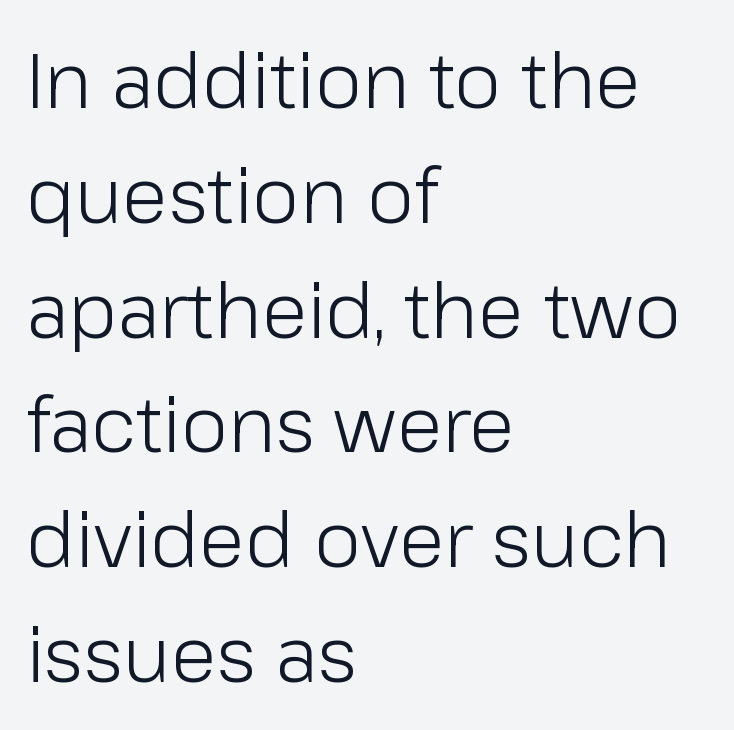
{"serif": "no", "italic": "no", "bold": "no", "weight": "light", "width": "normal", "stroke_contrast": "low", "x_height": "medium", "monospaced": "no", "underline": "no", "align": "left", "line_spacing": "normal", "line_spacing_ratio": 1.51, "letter_spacing": "normal", "letter_spacing_em": 0.0, "glyph_px": 76}
